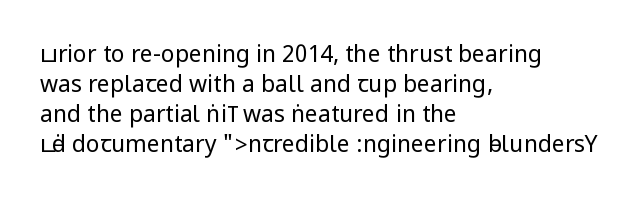
The image shows 23 px text type, upright; set left-aligned, normal line spacing (1.3x), normal letter spacing, not underlined.
